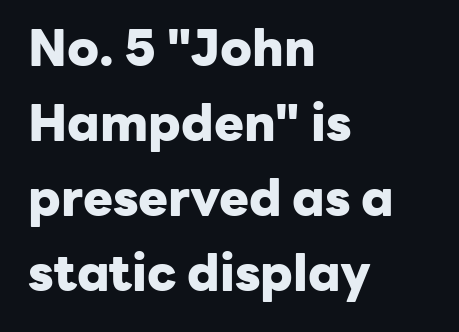
The image shows 50 px heavy sans-serif type, upright; set left-aligned, normal line spacing (1.5x), normal letter spacing, not underlined; low stroke contrast and a medium x-height.
